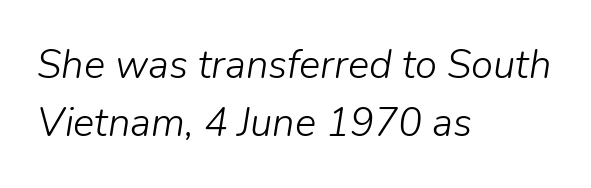
The image shows 40 px light type, italic (leaning right); set left-aligned, normal line spacing (1.45x), normal letter spacing, not underlined; low stroke contrast and a medium x-height.
